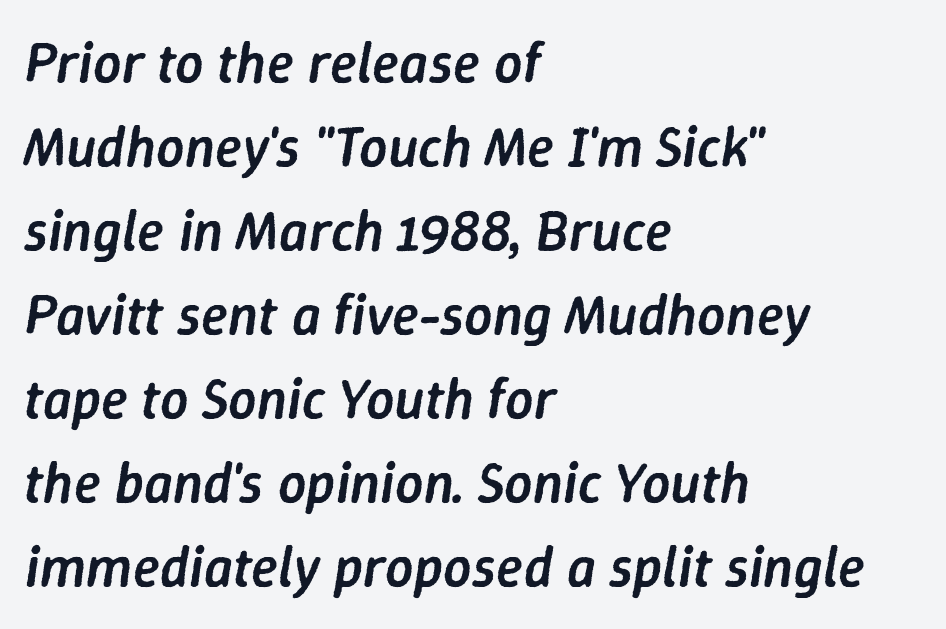
{"italic": "yes", "lean": "right", "slant_degrees": 9, "bold": "semi", "weight": "semibold", "width": "normal", "stroke_contrast": "low", "x_height": "medium", "monospaced": "no", "underline": "no", "align": "left", "line_spacing": "normal", "line_spacing_ratio": 1.5, "letter_spacing": "normal", "letter_spacing_em": 0.0, "glyph_px": 56}
